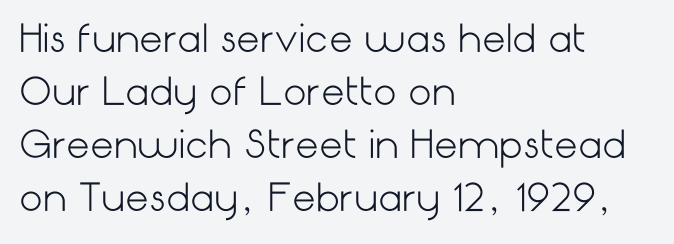
Normally led — the rows are evenly, conventionally spaced. Weight class: somewhere from thin through regular. Layout note: lines flush left. The face used here is a sans, in the tradition of grotesques and geometrics.
